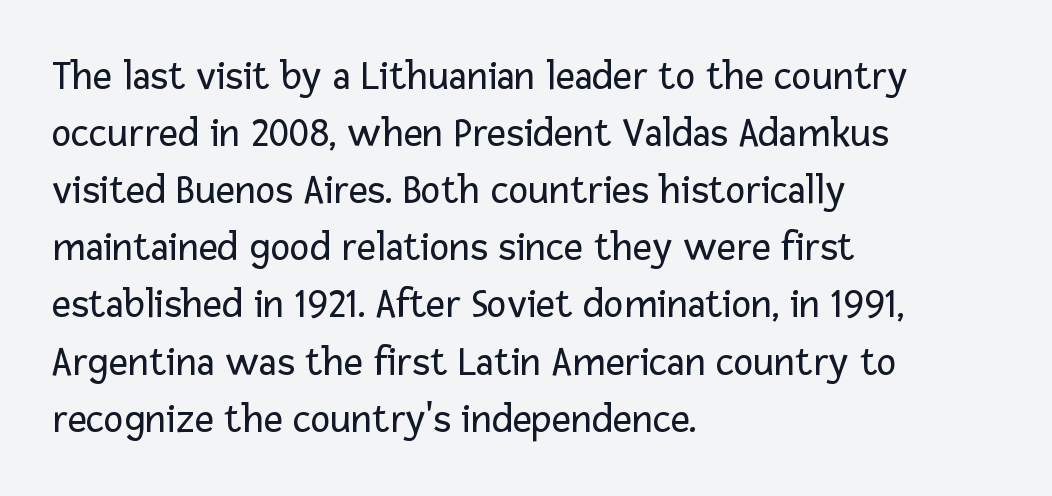
Type style note: lacks serifs. The face looks like a standard text weight, possibly lighter. A roman cut, with each character standing at attention. Inter-character spacing is left at the font's built-in metrics.
